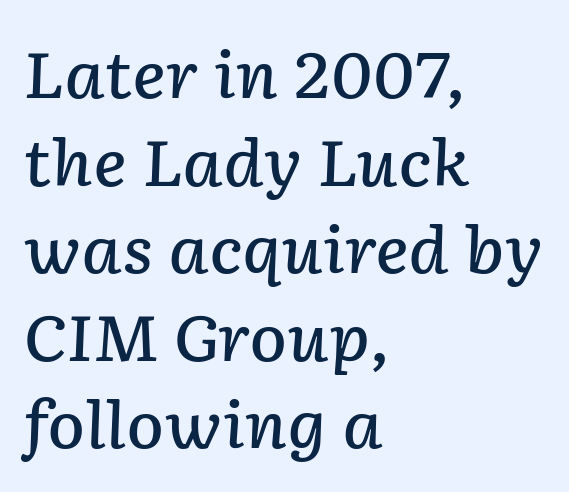
Q: Is the text bold? A: Semi-bold.
Q: Is the text italic (slanted)? A: Yes, it leans right by about 2 degrees.
Q: Is the text underlined? A: No.
Q: How is the paragraph aligned? A: Left-aligned.
Q: Is the spacing between letters normal or unusually wide? A: Normal.
Q: Is the spacing between lines tight, normal or loose? A: Normal.
Q: Width (condensed, normal, or wide)? A: Normal.
Q: Stroke contrast? A: Low.
Q: x-height? A: Medium.
Q: Monospaced? A: No.
